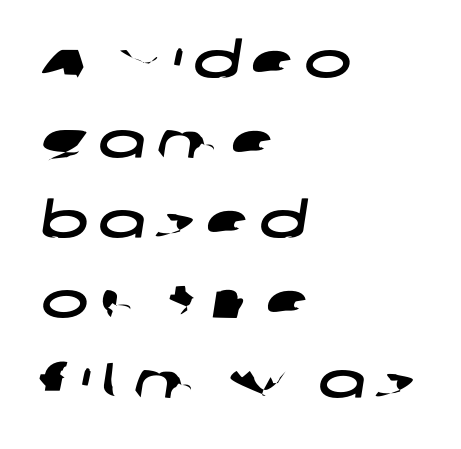
Q: Is the typeface a serif or a sans-serif typeface? A: Sans-serif.
Q: Is the text underlined? A: No.
Q: How is the paragraph aligned? A: Left-aligned.
Q: Is the spacing between letters normal or unusually wide? A: Unusually wide.
Q: Is the spacing between lines tight, normal or loose? A: Normal.
Q: Width (condensed, normal, or wide)? A: Wide.
Q: Stroke contrast? A: Low.
Q: x-height? A: Large.
Q: Monospaced? A: No.
